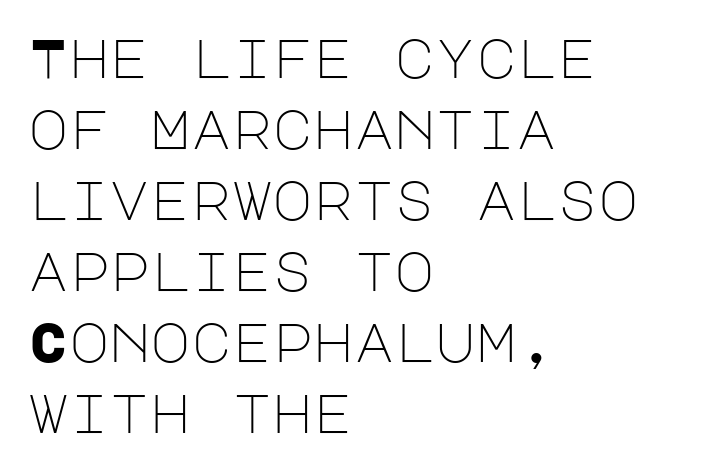
{"serif": "no", "italic": "no", "bold": "no", "weight": "light", "width": "normal", "stroke_contrast": "low", "x_height": "large", "underline": "no", "align": "left", "line_spacing": "normal", "line_spacing_ratio": 1.29, "letter_spacing": "normal", "letter_spacing_em": 0.0, "glyph_px": 55}
